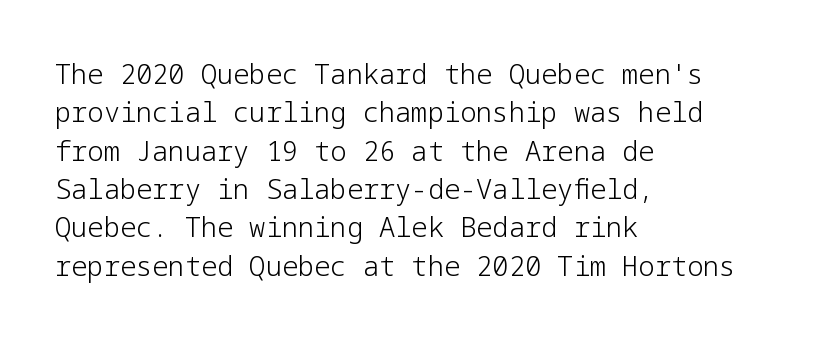
Every row of glyphs begins at an identical x-position on the left. A roman cut, with each character standing at attention. Does the leading feel generous? No, just average. The tracking reads as untouched default to a designer's eye.
